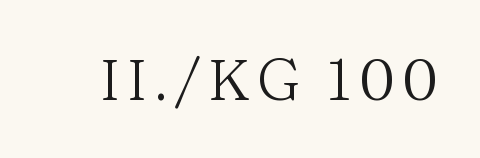
{"serif": "yes", "italic": "no", "bold": "no", "weight": "light", "width": "normal", "stroke_contrast": "medium", "x_height": "small", "monospaced": "no", "underline": "no", "glyph_px": 58}
